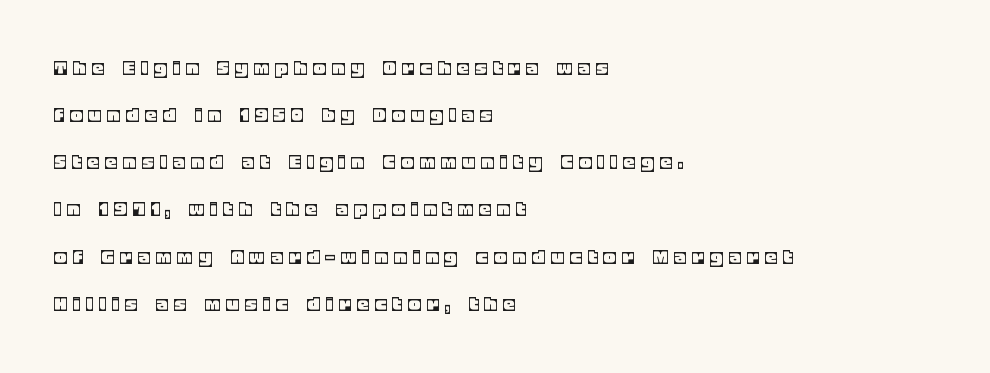
If you drew a ruler down the left edge, every line would touch it. Descenders hang freely into open space. A typesetter would call this leading open, well beyond the default. Italic? Not at all — the glyphs are vertical. Glyph-to-glyph distance is far greater than everyday printed text.
